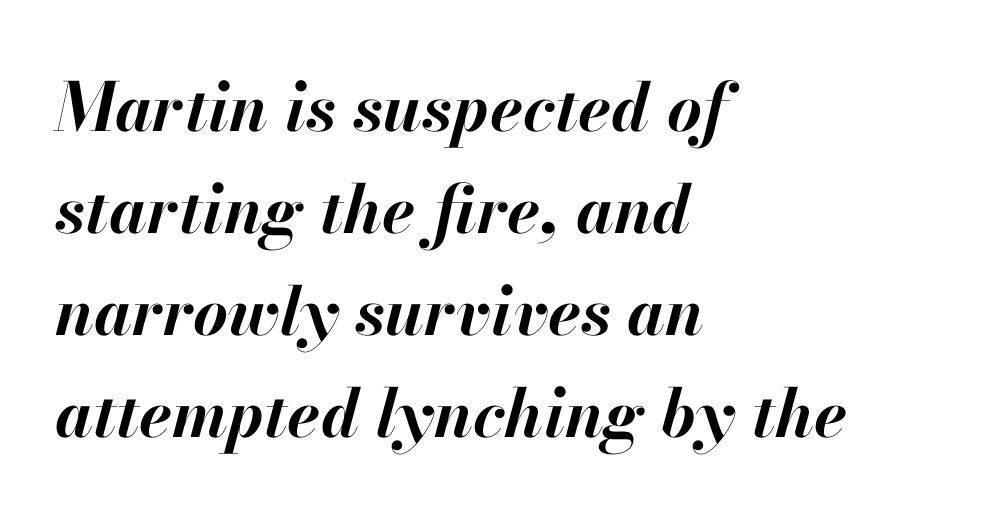
The image shows 67 px bold type, italic (leaning right); set left-aligned, normal line spacing (1.52x), normal letter spacing, not underlined; high stroke contrast and a small x-height.
